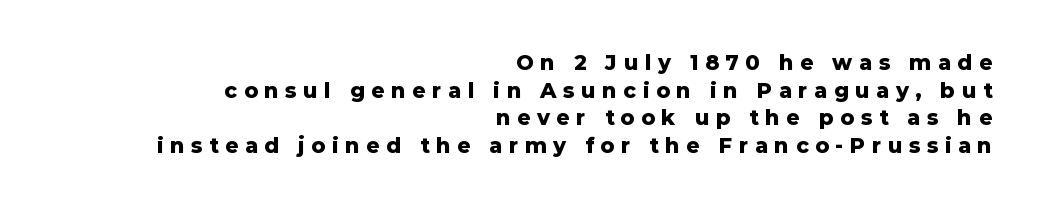
Q: Is the text bold? A: Yes.
Q: Is the text italic (slanted)? A: No, it is upright.
Q: Is the text underlined? A: No.
Q: How is the paragraph aligned? A: Right-aligned.
Q: Is the spacing between letters normal or unusually wide? A: Unusually wide.
Q: Is the spacing between lines tight, normal or loose? A: Normal.
